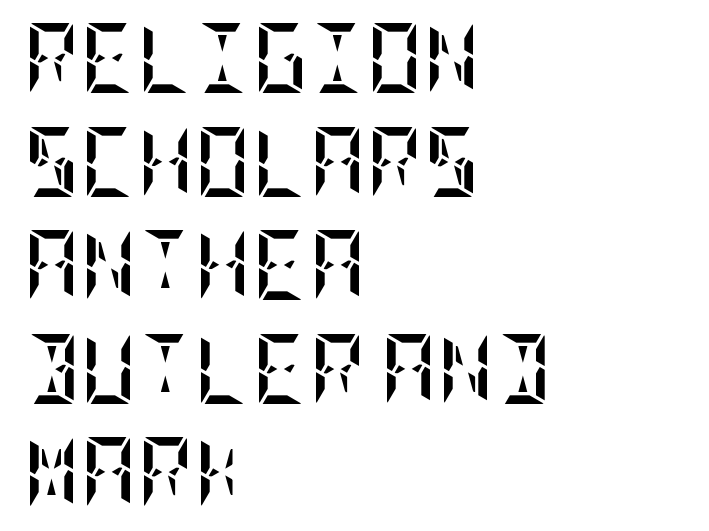
Q: Is the text bold? A: Yes.
Q: Is the text italic (slanted)? A: No, it is upright.
Q: Is the text underlined? A: No.
Q: How is the paragraph aligned? A: Left-aligned.
Q: Is the spacing between letters normal or unusually wide? A: Normal.
Q: Is the spacing between lines tight, normal or loose? A: Normal.
Q: Width (condensed, normal, or wide)? A: Condensed.
Q: Stroke contrast? A: Low.
Q: x-height? A: Large.
